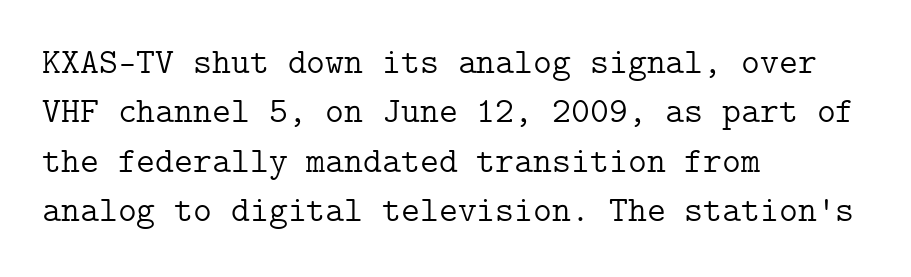
The image shows 36 px light serif type, upright; set left-aligned, normal line spacing (1.37x), normal letter spacing, not underlined; low stroke contrast and a medium x-height.
